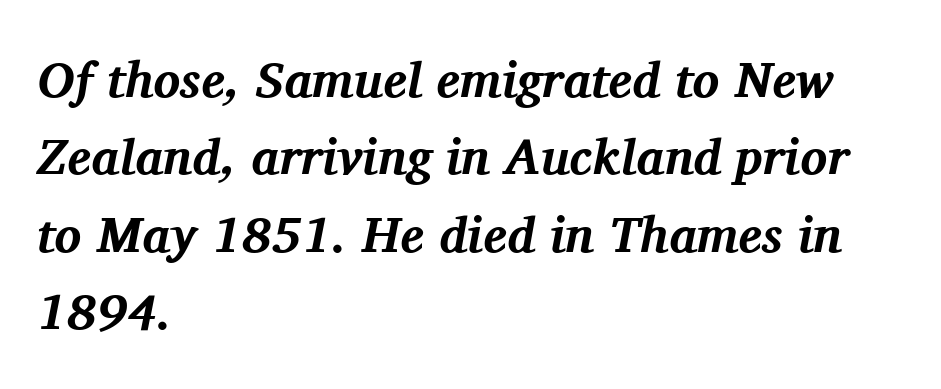
{"serif": "yes", "italic": "yes", "lean": "right", "slant_degrees": 11, "bold": "yes", "weight": "bold", "width": "normal", "stroke_contrast": "medium", "x_height": "medium", "monospaced": "no", "underline": "no", "align": "left", "line_spacing": "normal", "line_spacing_ratio": 1.55, "letter_spacing": "normal", "letter_spacing_em": 0.0, "glyph_px": 50}
